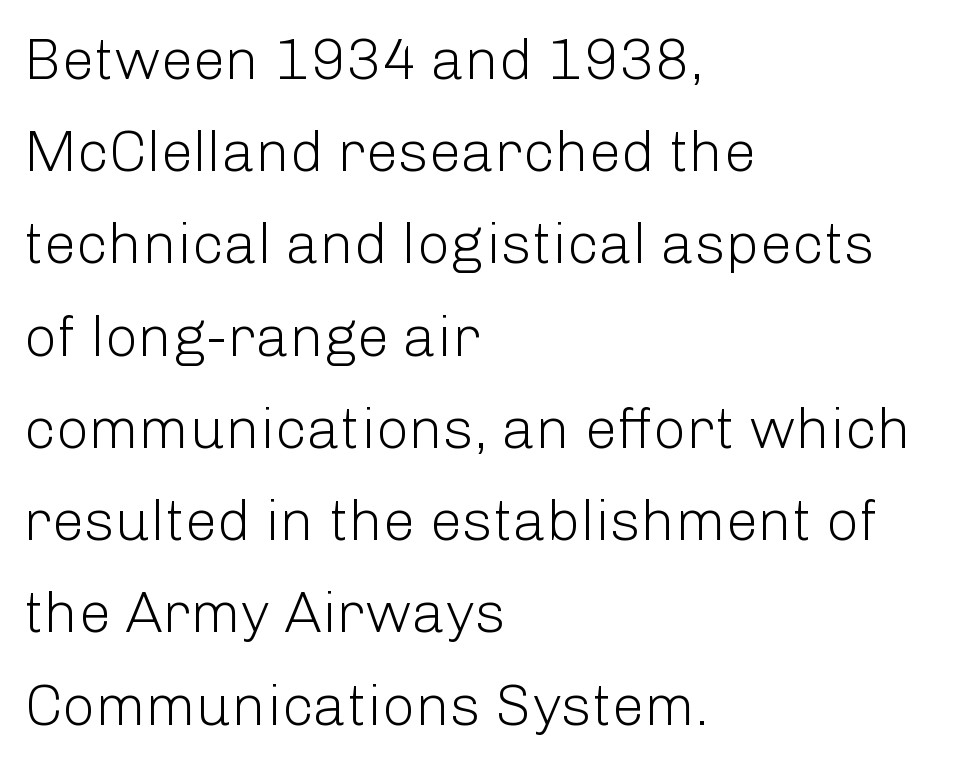
Spacing verdict: proportional, widths tailored to each character. Posture: upright roman. Vertically, the passage feels balanced, rows spaced as you'd expect. Grotesque or geometric, the face here clearly has no serifs. The strokes carry an ordinary text weight at most.
